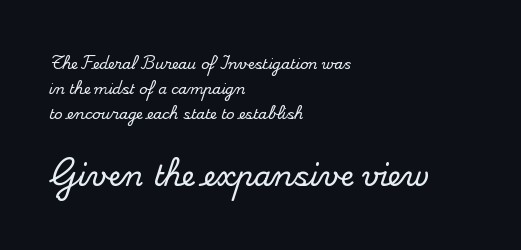
Descenders hang freely into open space. Students, note that the glyphs here touch the page at normal intervals. The text block is weighted toward the left margin, trailing off unevenly rightward. Block two is the big one; block one sits smaller above it.
